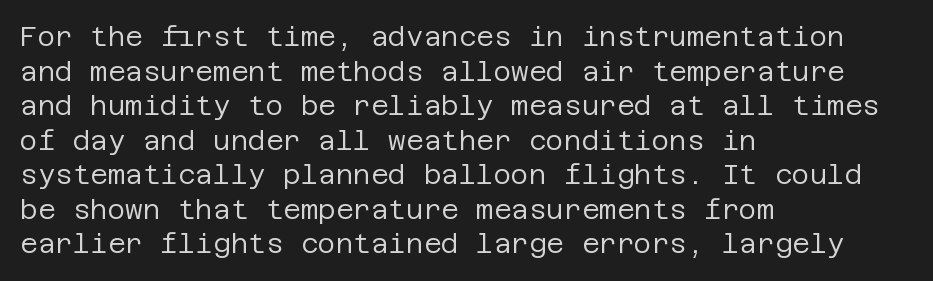
The block of text has a typical density, with ordinary space between rows. Which margin do the lines hug? The left one — the right edge is uneven. The space directly below the letters is spotless. This is the regular roman posture of the typeface. Does extra space separate the letters? No, they use regular spacing.
